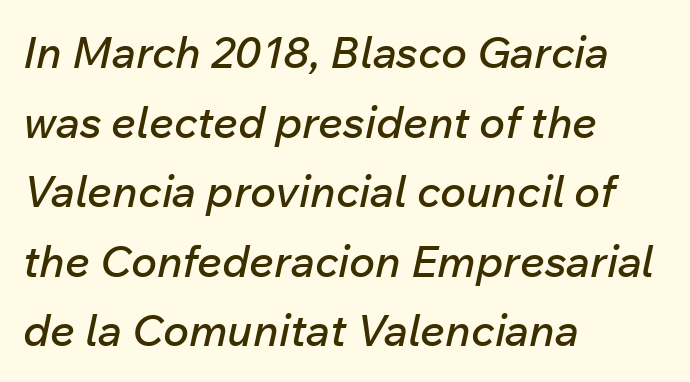
You could not count columns in this text — the font is proportionally spaced. The passage shown leans; its letterforms are oblique. The typesetter chose a ragged-right arrangement here. Letter spacing: default.
